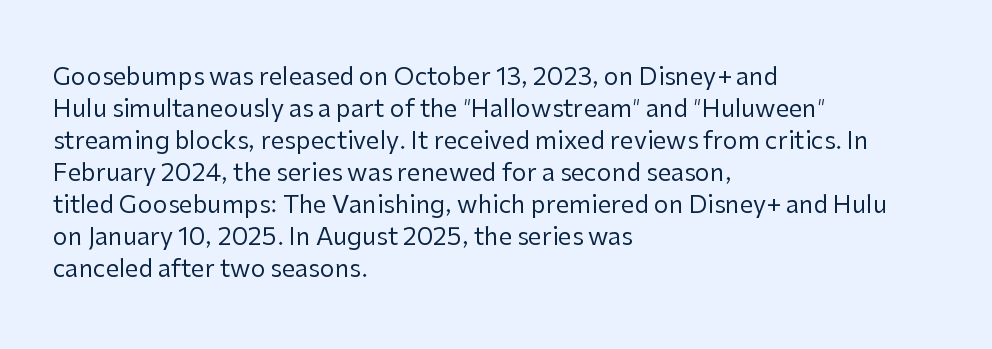
{"italic": "no", "bold": "no", "underline": "no", "align": "left", "line_spacing": "normal", "line_spacing_ratio": 1.33, "letter_spacing": "normal", "letter_spacing_em": 0.0, "glyph_px": 24}
